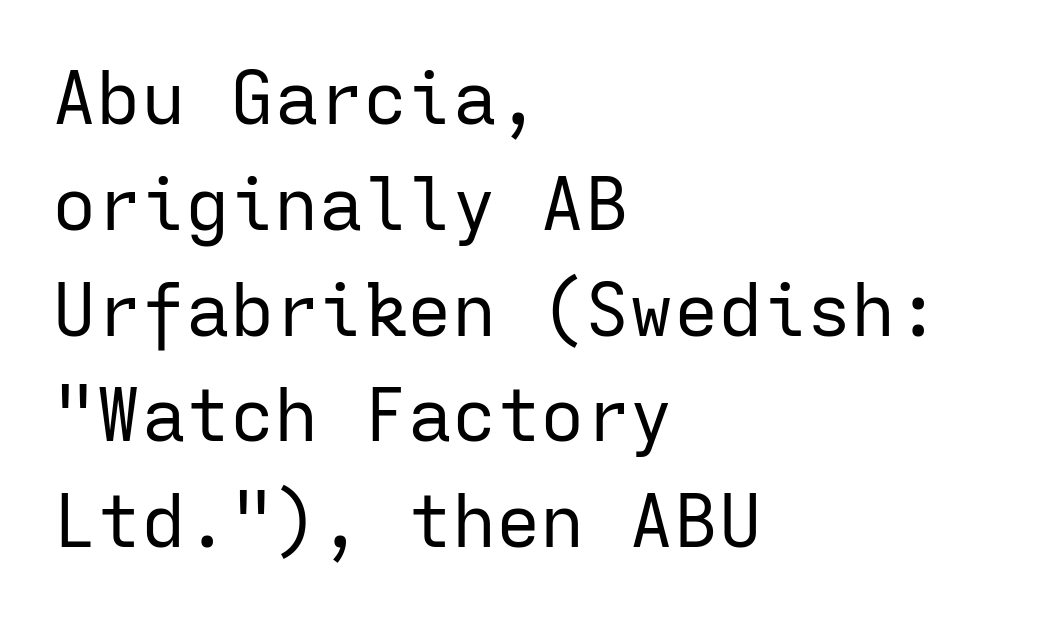
Grotesque or geometric, the face here clearly has no serifs. Is the letter spacing exaggerated? No — it looks like the ordinary default. When letters stand straight like this, we call the style roman or upright. Spacing verdict: monospaced, one width for all characters.
